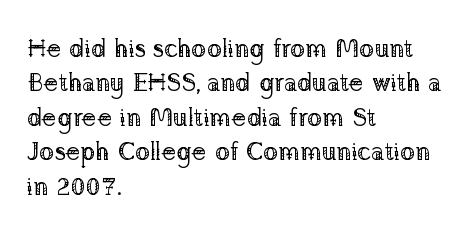
Spacing between characters is what you'd get straight out of the box. The passage shown is not underscored anywhere. The lines in this sample share a left origin and differ only in where they stop. The lines sit at an ordinary, default distance from one another. Is the type heavy? It reads as light-to-regular instead.
